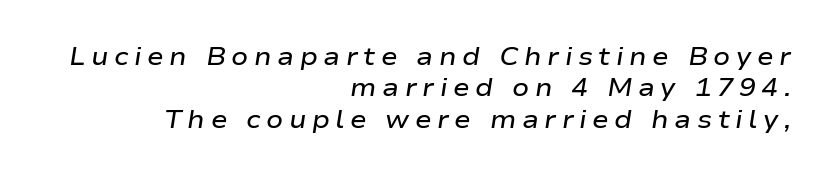
Compared with typical body copy, the letter spacing here is much looser. Each glyph is drawn with semibold strokes, heavier than normal yet not fully bold. Teacher's note: observe the even right margin — that is flush-right alignment. Baseline-to-baseline distance is the conventional proportion of letter height. Posture: slanted. Has an underline been added? It has not.
